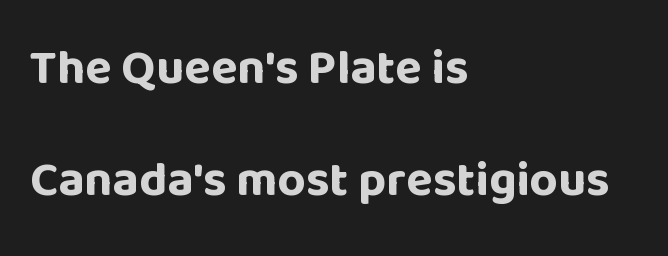
Each letter's strokes conclude bluntly, with no projecting serifs. Has an underline been added? It has not. These lines are rendered in a variable-pitch font. Summary of weight: heavy, a full bold. The specimen reads as upright at a glance. The face used here is rendered with its standard letterfit.
